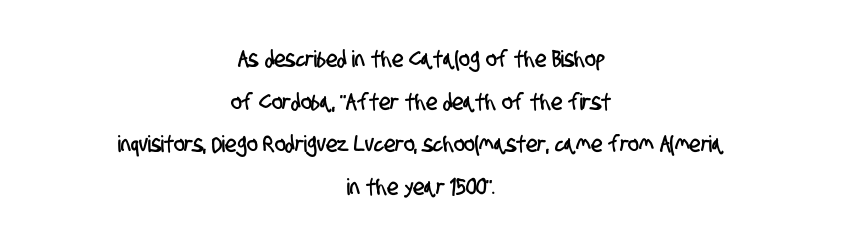
The image shows 23 px text type; set centered, line spacing 1.85x, normal letter spacing, not underlined.
